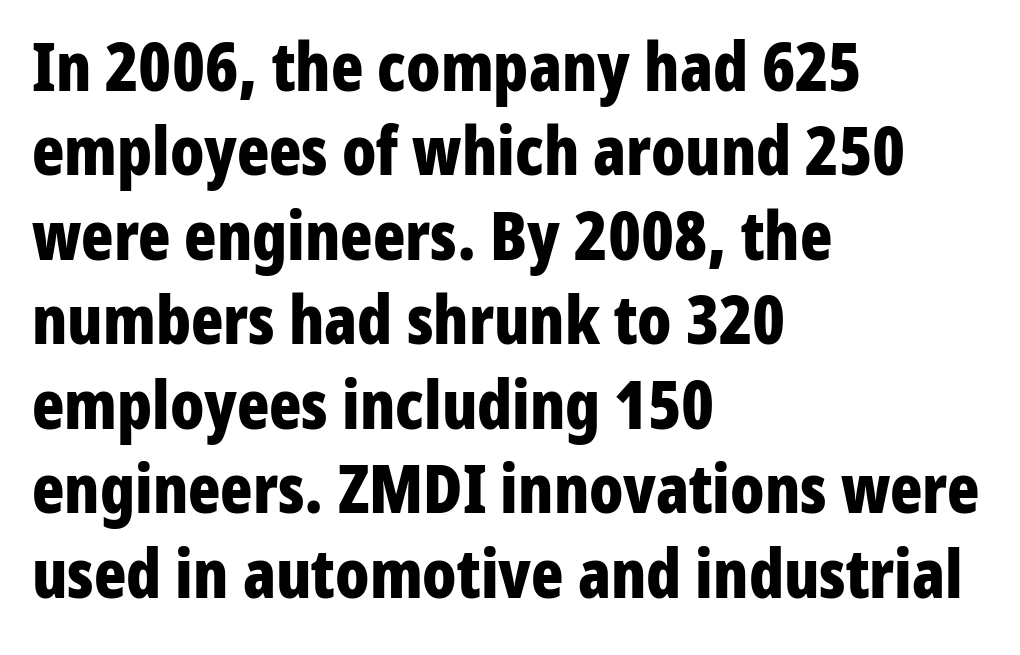
Q: Is the text bold? A: Yes.
Q: Is the text italic (slanted)? A: No, it is upright.
Q: Is the typeface a serif or a sans-serif typeface? A: Sans-serif.
Q: Is the text underlined? A: No.
Q: How is the paragraph aligned? A: Left-aligned.
Q: Is the spacing between letters normal or unusually wide? A: Normal.
Q: Is the spacing between lines tight, normal or loose? A: Normal.
Q: Width (condensed, normal, or wide)? A: Condensed.
Q: Stroke contrast? A: Low.
Q: x-height? A: Medium.
Q: Monospaced? A: No.
